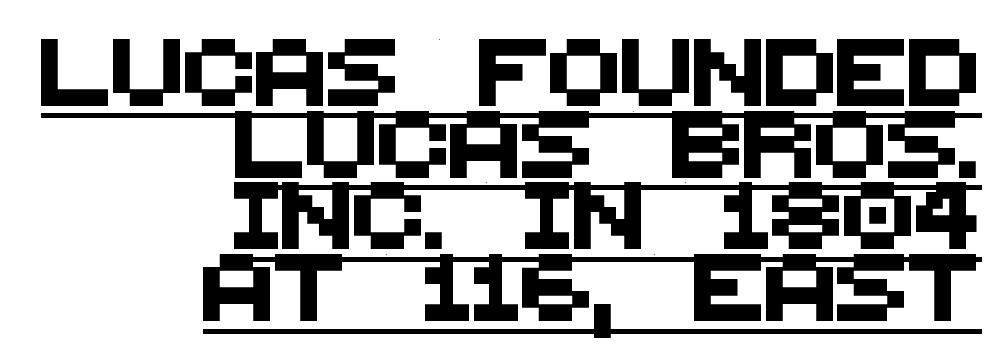
The rendering keeps characters at their native spacing. Typographically, this falls in the sans-serif category. Typeset ragged left — the right edge is the straight one. A rule runs beneath these lines of type. The leading is snug, giving the passage a crowded texture.
